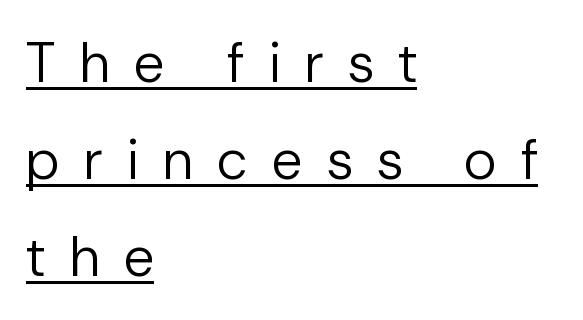
The image shows 56 px regular-weight sans-serif type, upright; set left-aligned, line spacing 1.73x, unusually wide letter spacing (+0.45 em), underlined; low stroke contrast and a medium x-height.
